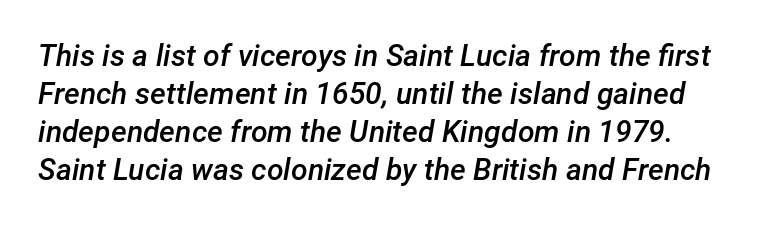
The image shows 30 px semibold type, italic (leaning right); set normal line spacing (1.27x), normal letter spacing, not underlined; low stroke contrast and a medium x-height.
